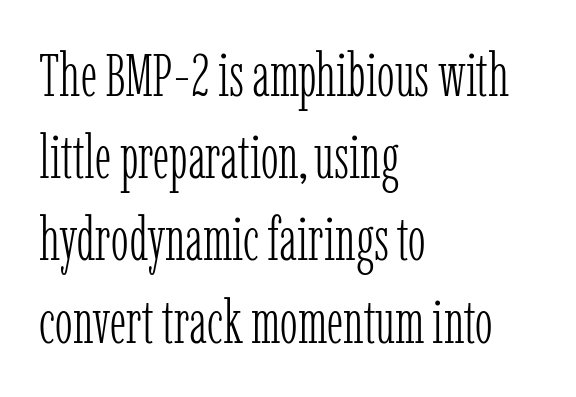
{"serif": "yes", "italic": "no", "bold": "no", "weight": "light", "width": "condensed", "stroke_contrast": "low", "x_height": "medium", "monospaced": "no", "underline": "no", "align": "left", "line_spacing": "normal", "line_spacing_ratio": 1.37, "letter_spacing": "normal", "letter_spacing_em": 0.0, "glyph_px": 60}
